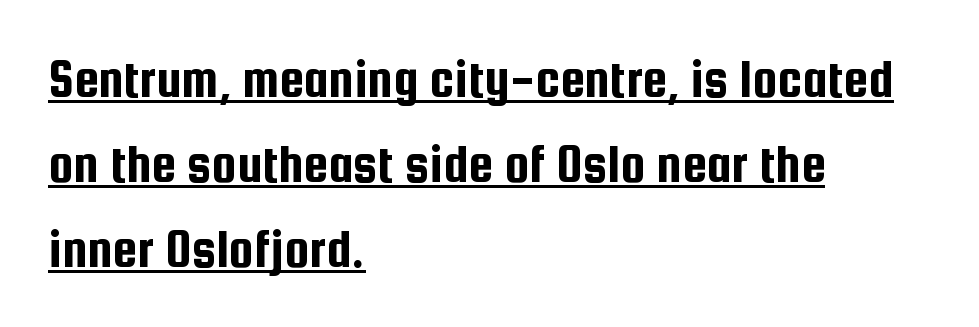
The image shows 56 px condensed sans-serif type, upright; set left-aligned, normal line spacing (1.52x), normal letter spacing, underlined; low stroke contrast and a medium x-height.
